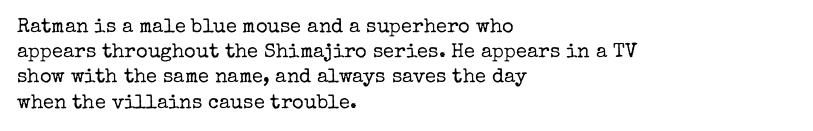
How would I describe the line gaps? Plain and ordinary. Stem width sits at or under what a default text font uses. Posture: straight, roman, zero tilt. Underlining? Definitely not there. How are the letters spaced? Ordinarily, with no added tracking. Alignment: flush left.
